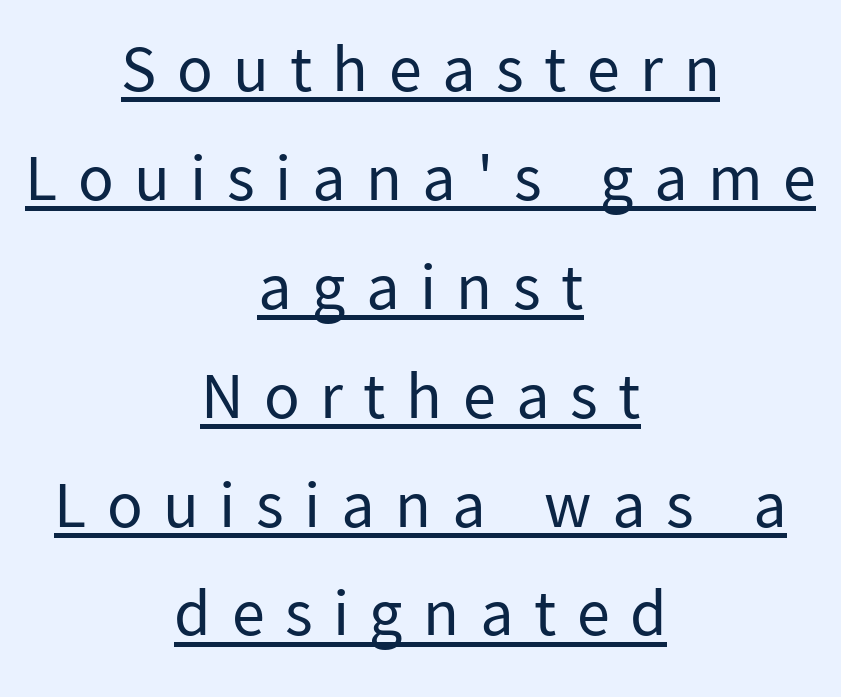
{"serif": "no", "italic": "no", "bold": "no", "weight": "regular", "width": "normal", "stroke_contrast": "low", "x_height": "medium", "monospaced": "no", "underline": "yes", "align": "center", "line_spacing": "normal", "line_spacing_ratio": 1.65, "letter_spacing": "wide", "letter_spacing_em": 0.31, "glyph_px": 66}
